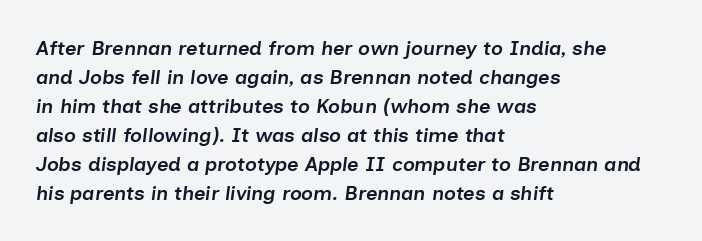
The image shows 20 px text type, italic (leaning right); set left-aligned, normal line spacing (1.45x), normal letter spacing, not underlined.
